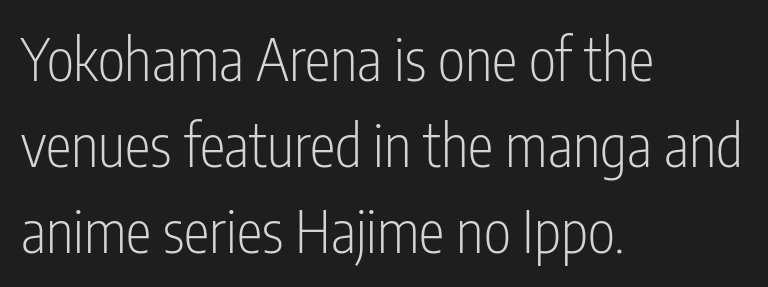
{"serif": "no", "italic": "no", "bold": "no", "weight": "light", "width": "condensed", "stroke_contrast": "low", "x_height": "medium", "monospaced": "no", "underline": "no", "align": "left", "line_spacing": "normal", "line_spacing_ratio": 1.48, "letter_spacing": "normal", "letter_spacing_em": 0.0, "glyph_px": 58}
